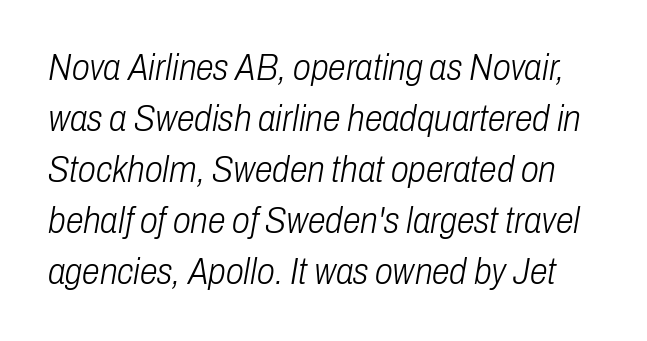
{"italic": "yes", "lean": "right", "slant_degrees": 10, "bold": "no", "weight": "light", "width": "condensed", "stroke_contrast": "low", "x_height": "medium", "monospaced": "no", "underline": "no", "line_spacing": "normal", "line_spacing_ratio": 1.42, "letter_spacing": "normal", "letter_spacing_em": 0.0, "glyph_px": 36}
